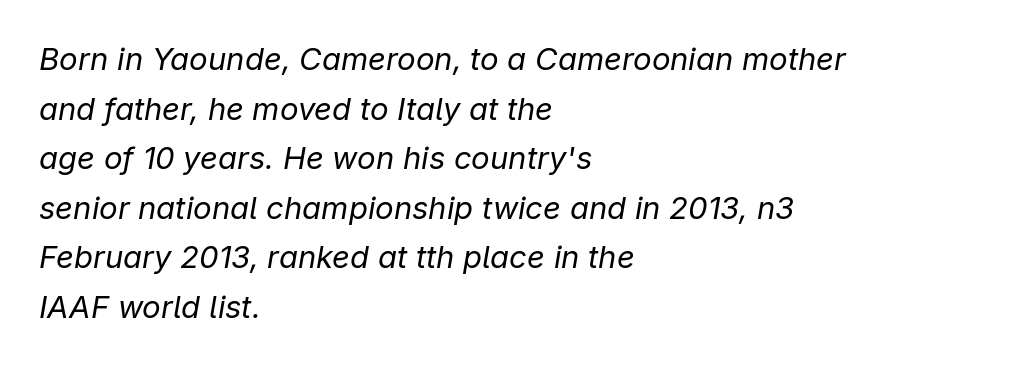
Leading: standard. Between one letter and the next there's only the usual sliver of space. Descender tails drop into unmarked territory. This sample uses an oblique cut, with every glyph tilted off the vertical.
